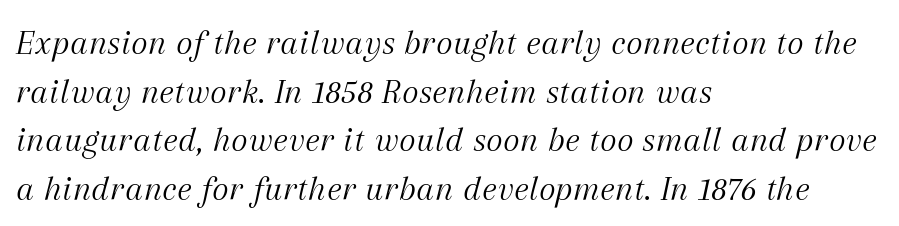
{"serif": "yes", "italic": "yes", "lean": "right", "slant_degrees": 12, "bold": "no", "weight": "light", "width": "normal", "stroke_contrast": "medium", "x_height": "medium", "monospaced": "no", "underline": "no", "align": "left", "line_spacing": "normal", "line_spacing_ratio": 1.35, "letter_spacing": "normal", "letter_spacing_em": 0.0, "glyph_px": 36}
